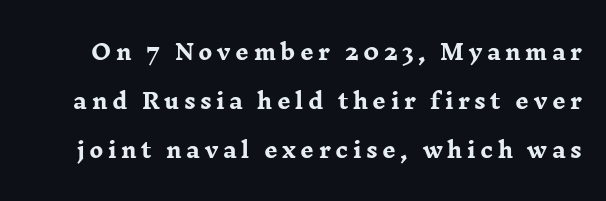
Q: Is the text bold? A: Yes.
Q: Is the text italic (slanted)? A: No, it is upright.
Q: Is the text underlined? A: No.
Q: Is the spacing between letters normal or unusually wide? A: Unusually wide.
Q: Is the spacing between lines tight, normal or loose? A: Loose.
